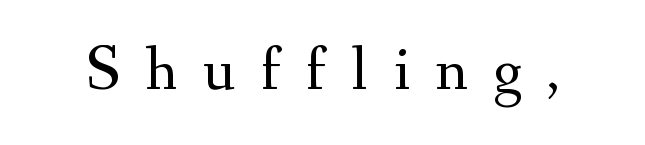
Q: Is the text bold? A: No.
Q: Is the text italic (slanted)? A: No, it is upright.
Q: Is the typeface a serif or a sans-serif typeface? A: Serif.
Q: Is the text underlined? A: No.
Q: Is the spacing between letters normal or unusually wide? A: Unusually wide.
Q: Width (condensed, normal, or wide)? A: Normal.
Q: Stroke contrast? A: Medium.
Q: x-height? A: Small.
Q: Monospaced? A: No.
